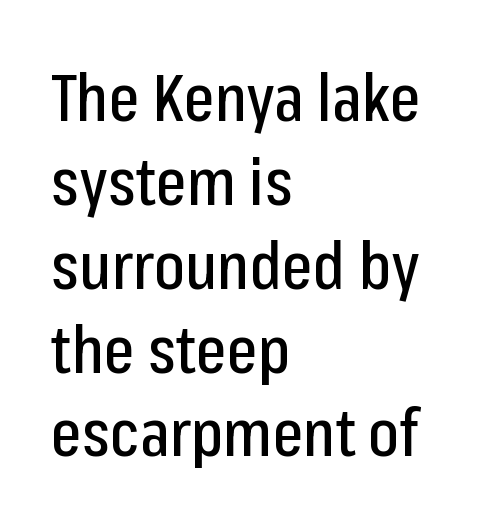
The image shows 65 px condensed sans-serif type, upright; set left-aligned, normal line spacing (1.29x), normal letter spacing, not underlined; low stroke contrast and a medium x-height.
